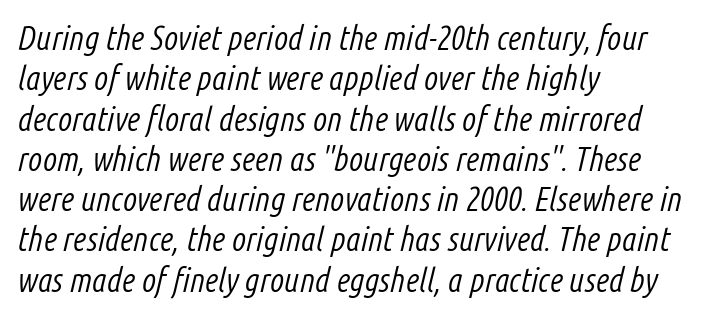
The image shows 33 px light, condensed type, italic (leaning right); set left-aligned, line spacing 1.22x, normal letter spacing, not underlined; low stroke contrast and a medium x-height.
